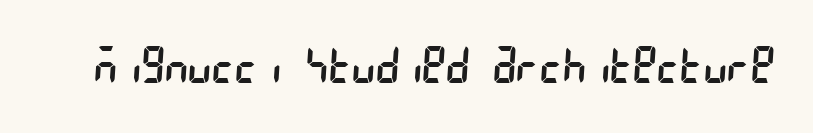
{"serif": "no", "bold": "no", "weight": "regular", "width": "condensed", "stroke_contrast": "low", "x_height": "large", "underline": "no", "letter_spacing": "normal", "letter_spacing_em": 0.0, "glyph_px": 50}
